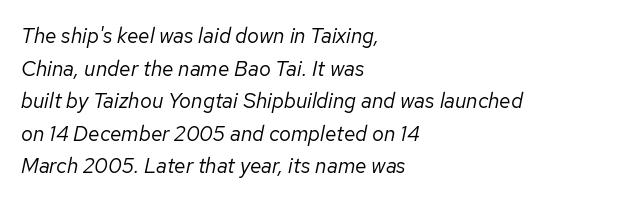
The image shows 21 px text type, italic (leaning right); set left-aligned, normal line spacing (1.55x), normal letter spacing, not underlined.
